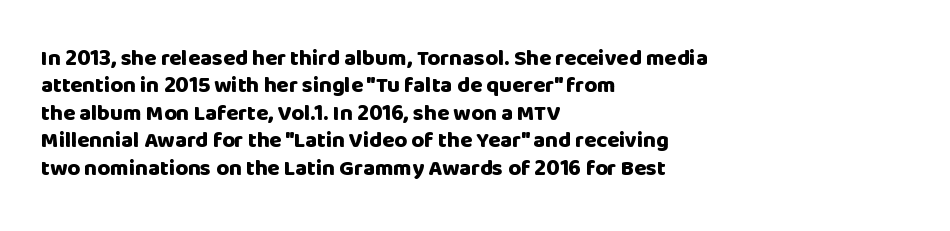
Q: Is the text bold? A: Yes.
Q: Is the text italic (slanted)? A: No, it is upright.
Q: Is the text underlined? A: No.
Q: How is the paragraph aligned? A: Left-aligned.
Q: Is the spacing between letters normal or unusually wide? A: Normal.
Q: Is the spacing between lines tight, normal or loose? A: Normal.
